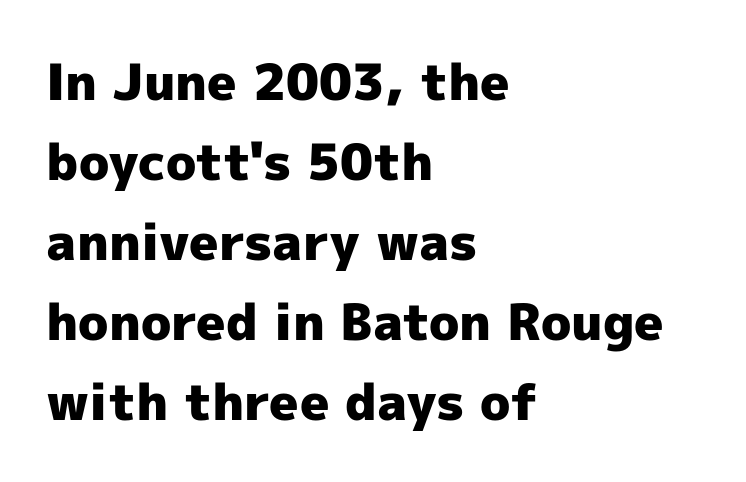
{"serif": "no", "italic": "no", "bold": "yes", "weight": "heavy", "width": "normal", "x_height": "medium", "monospaced": "no", "underline": "no", "align": "left", "line_spacing": "normal", "line_spacing_ratio": 1.6, "letter_spacing": "normal", "letter_spacing_em": 0.0, "glyph_px": 50}
